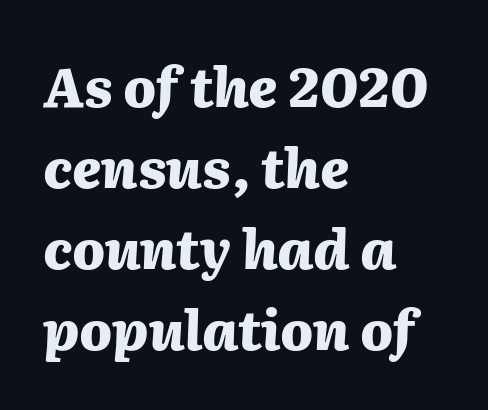
Look at the tracking — it's just the regular setting, nothing added. Horizontally, the lines are justified to the leading edge only. Observe the lean: these are italic letterforms. Notice how descenders clear the ascenders below comfortably — that's standard leading.
